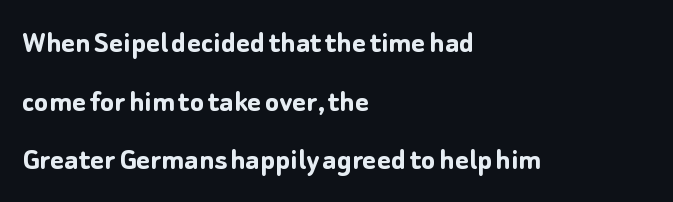
The image shows 33 px semibold sans-serif type, upright; set left-aligned, line spacing 1.78x, normal letter spacing, not underlined; low stroke contrast and a medium x-height.
